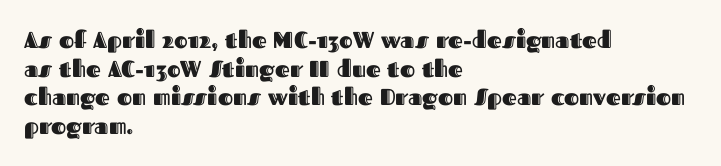
Q: Is the text italic (slanted)? A: No, it is upright.
Q: Is the text underlined? A: No.
Q: How is the paragraph aligned? A: Left-aligned.
Q: Is the spacing between letters normal or unusually wide? A: Normal.
Q: Is the spacing between lines tight, normal or loose? A: Normal.
